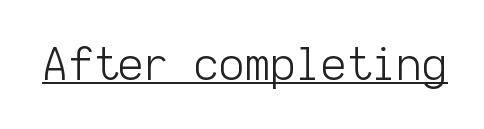
Q: Is the text bold? A: No.
Q: Is the text italic (slanted)? A: No, it is upright.
Q: Is the typeface a serif or a sans-serif typeface? A: Sans-serif.
Q: Is the text underlined? A: Yes.
Q: Is the spacing between letters normal or unusually wide? A: Normal.
Q: Width (condensed, normal, or wide)? A: Normal.
Q: Stroke contrast? A: Low.
Q: x-height? A: Medium.
Q: Monospaced? A: Yes.
